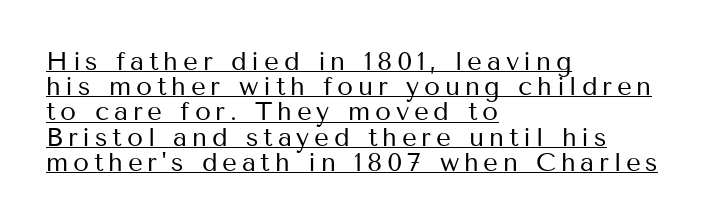
A typesetter would call this leading minimal, almost set solid. Nothing heavy about these letters — not bold at all. The specimen reads as upright at a glance. A rule runs beneath these lines of type. Layout note: lines flush left.
